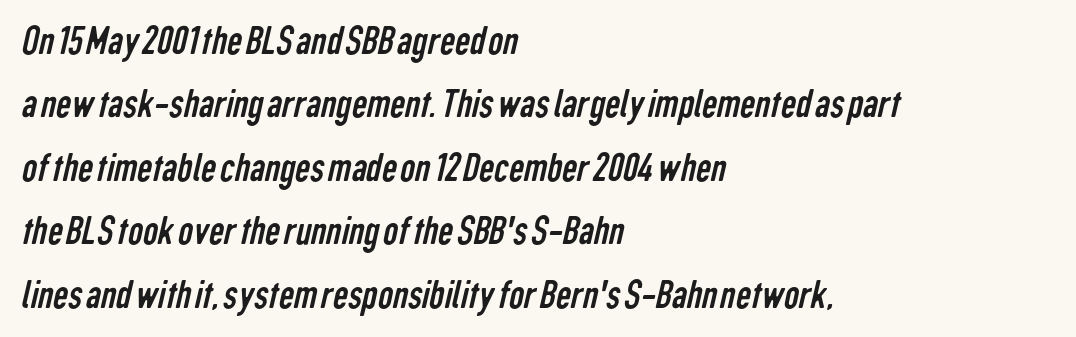
The image shows 42 px regular-weight, condensed sans-serif type; set left-aligned, normal line spacing (1.51x), normal letter spacing, not underlined; low stroke contrast and a medium x-height.
